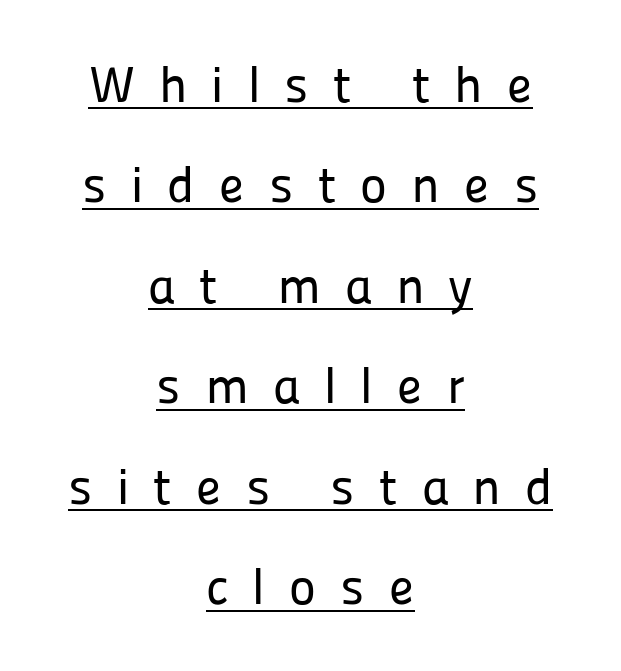
The image shows 51 px sans-serif type, upright; set centered, loose line spacing (1.97x), unusually wide letter spacing (+0.47 em), underlined; low stroke contrast and a medium x-height.
